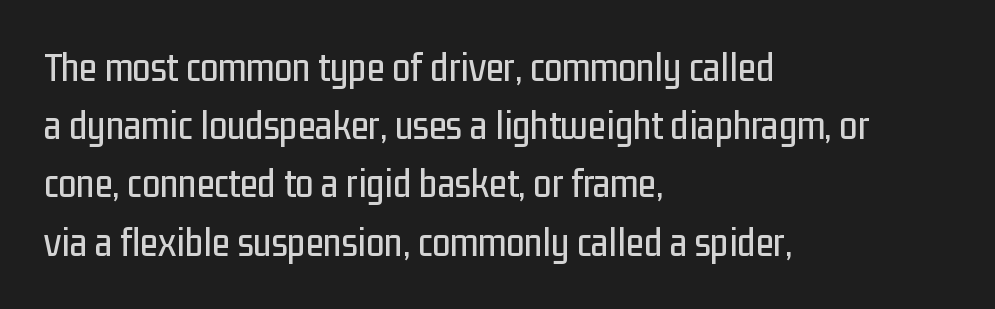
{"serif": "no", "italic": "no", "width": "condensed", "stroke_contrast": "low", "x_height": "medium", "monospaced": "no", "underline": "no", "align": "left", "line_spacing": "normal", "line_spacing_ratio": 1.42, "letter_spacing": "normal", "letter_spacing_em": 0.0, "glyph_px": 41}
